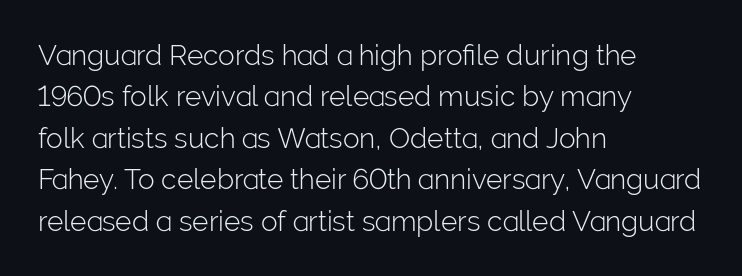
A light-to-regular cut is what we see here. To sum up the face: it is a sans, with no serifs. Looks like regular typesetting: each glyph gets only the width it needs. Unlike italic type, these characters show no tilt at all.
